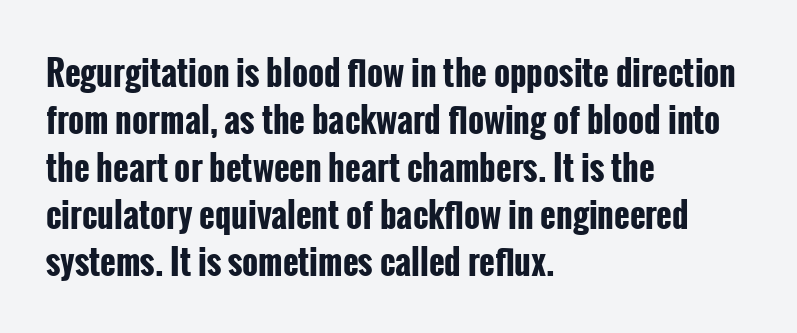
Q: Is the text bold? A: Yes.
Q: Is the text italic (slanted)? A: No, it is upright.
Q: Is the typeface a serif or a sans-serif typeface? A: Sans-serif.
Q: Is the text underlined? A: No.
Q: How is the paragraph aligned? A: Left-aligned.
Q: Is the spacing between letters normal or unusually wide? A: Normal.
Q: Is the spacing between lines tight, normal or loose? A: Normal.
Q: Width (condensed, normal, or wide)? A: Condensed.
Q: Stroke contrast? A: Low.
Q: x-height? A: Medium.
Q: Monospaced? A: No.
